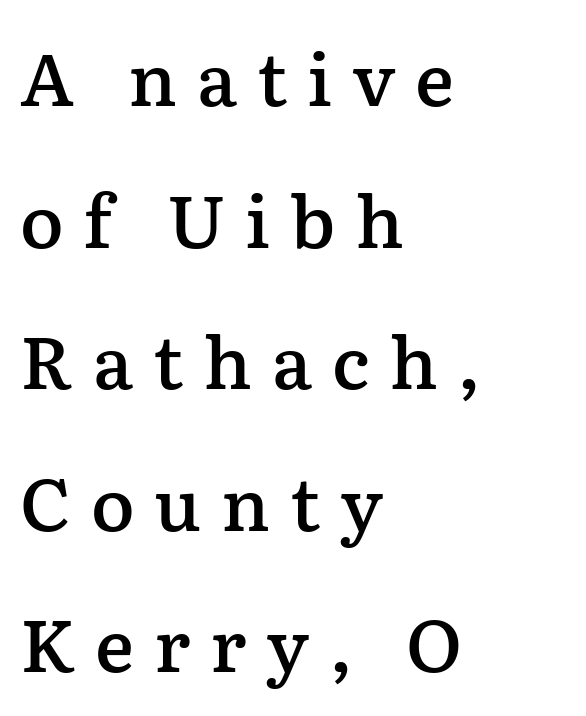
{"serif": "yes", "italic": "no", "bold": "semi", "weight": "semibold", "width": "normal", "stroke_contrast": "low", "x_height": "medium", "monospaced": "no", "underline": "no", "align": "left", "line_spacing": "loose", "line_spacing_ratio": 1.94, "letter_spacing": "wide", "letter_spacing_em": 0.27, "glyph_px": 73}
